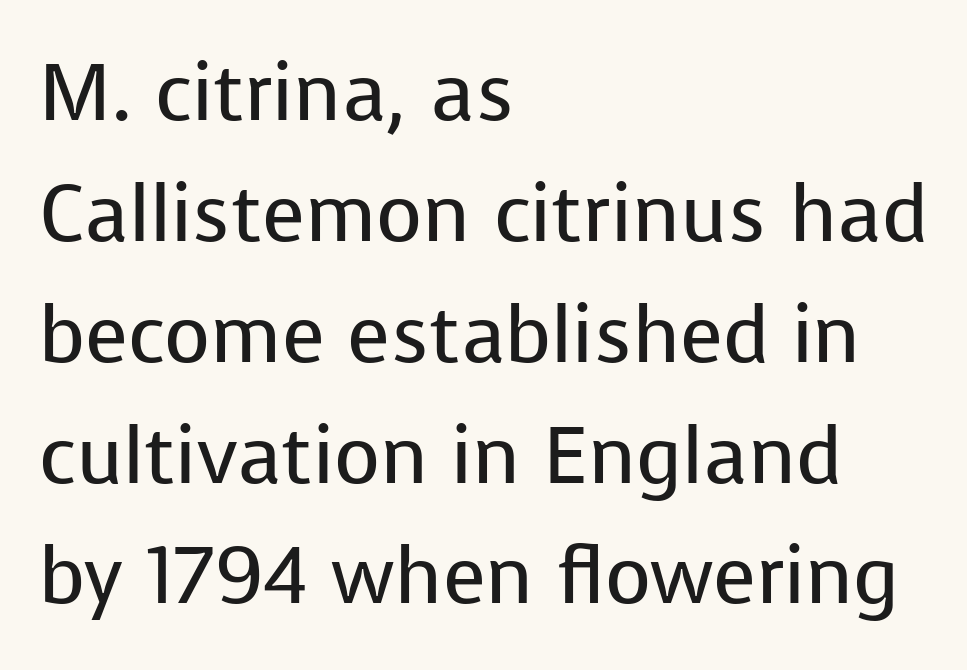
{"serif": "no", "italic": "no", "bold": "no", "weight": "regular", "width": "normal", "stroke_contrast": "low", "x_height": "medium", "monospaced": "no", "underline": "no", "align": "left", "line_spacing": "normal", "line_spacing_ratio": 1.53, "letter_spacing": "normal", "letter_spacing_em": 0.0, "glyph_px": 79}
